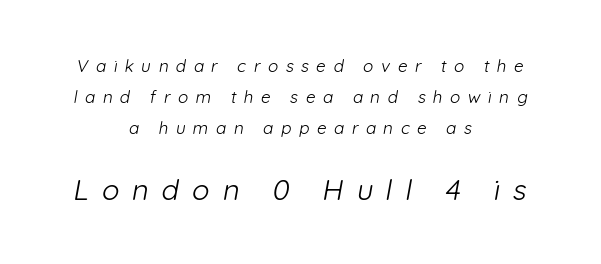
The image shows 29 px light sans-serif type; set centered, line spacing 1.82x, unusually wide letter spacing (+0.44 em), not underlined; the second (bottom) block is 1.71x larger; low stroke contrast and a medium x-height.
